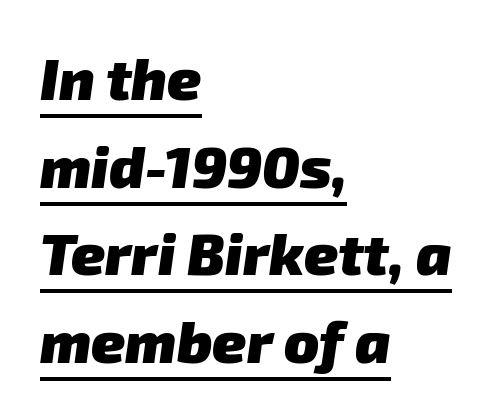
The glyphs in this specimen are sans serif. Horizontal bands of white between lines are of average thickness. You can see a thin bar hugging the bottom of the glyphs. The rendering uses a bold face; every stroke is thick and dark. This sample has the flowing, uneven cadence of proportional lettering.
